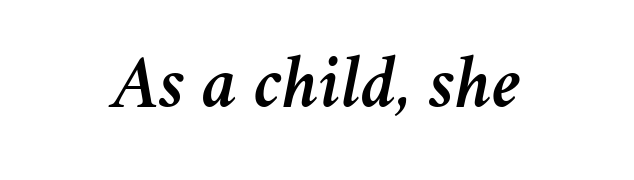
The image shows 75 px text type, italic (leaning right); set normal letter spacing, not underlined; medium stroke contrast and a medium x-height.
